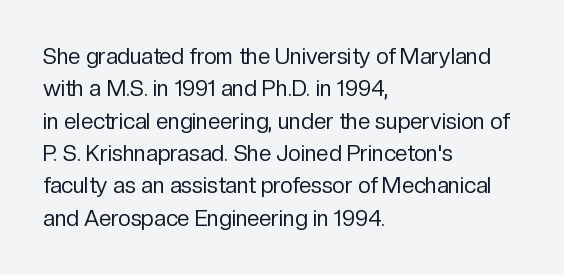
The image shows 22 px text type, upright; set left-aligned, normal line spacing (1.47x), normal letter spacing, not underlined.
